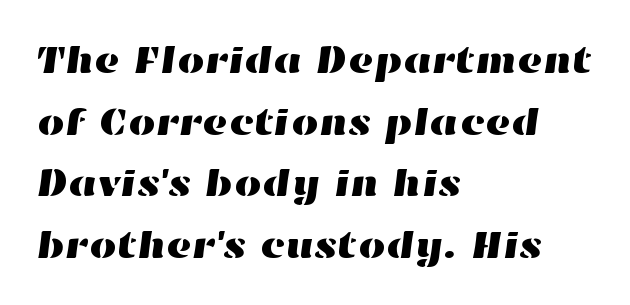
{"width": "wide", "stroke_contrast": "high", "x_height": "medium", "monospaced": "no", "underline": "no", "align": "left", "line_spacing": "normal", "line_spacing_ratio": 1.58, "letter_spacing": "normal", "letter_spacing_em": 0.0, "glyph_px": 39}
